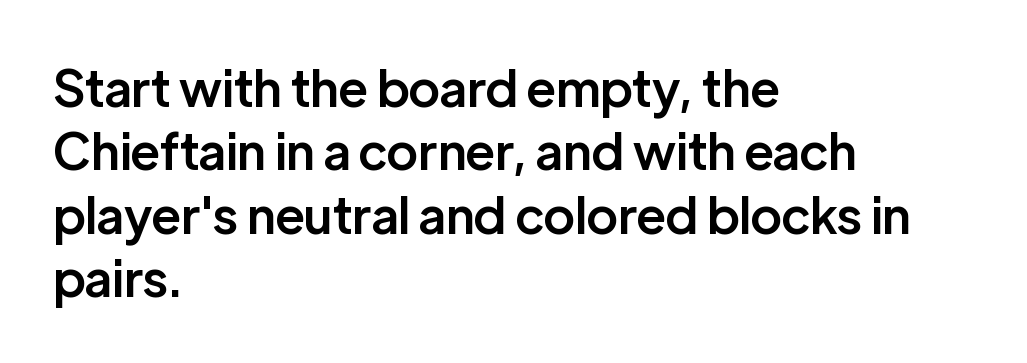
The image shows 50 px semibold sans-serif type, upright; set left-aligned, normal line spacing (1.27x), normal letter spacing, not underlined; low stroke contrast and a medium x-height.
